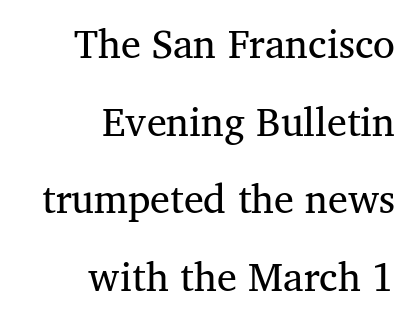
{"serif": "yes", "bold": "no", "weight": "regular", "width": "normal", "stroke_contrast": "medium", "x_height": "medium", "monospaced": "no", "underline": "no", "align": "right", "line_spacing": "loose", "line_spacing_ratio": 1.94, "letter_spacing": "normal", "letter_spacing_em": 0.0, "glyph_px": 40}
